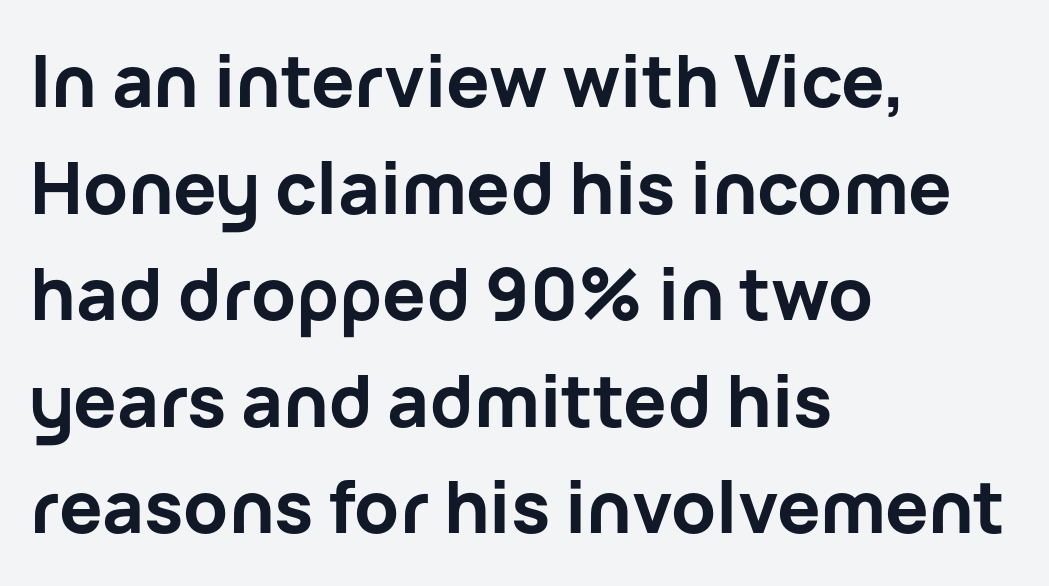
The typography opts for an upright posture over an oblique one. The rendering shows plain stroke endings on the letterforms — a sans-serif design. A typesetter would call this proportional, since set widths differ per character. Caption: standard tracking, unaltered. Weight: bold.
